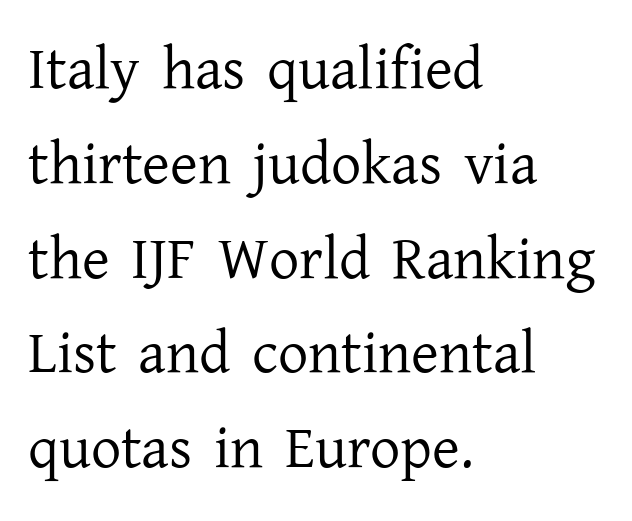
The image shows 60 px regular-weight serif type, upright; set left-aligned, normal line spacing (1.58x), normal letter spacing, not underlined; low stroke contrast and a medium x-height.
